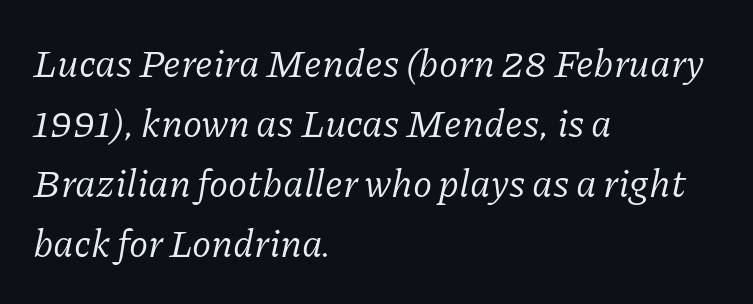
{"serif": "yes", "italic": "yes", "lean": "right", "slant_degrees": 11, "bold": "no", "weight": "regular", "width": "normal", "stroke_contrast": "low", "x_height": "medium", "monospaced": "no", "underline": "no", "align": "left", "line_spacing": "normal", "line_spacing_ratio": 1.54, "letter_spacing": "normal", "letter_spacing_em": 0.0, "glyph_px": 39}
